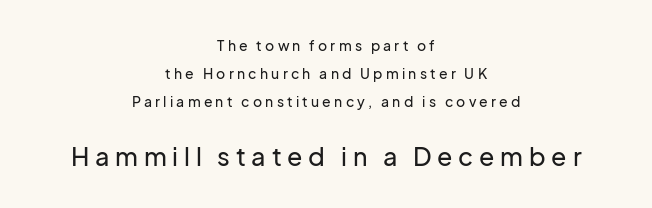
{"italic": "no", "underline": "no", "align": "center", "line_spacing": "loose", "line_spacing_ratio": 2.0, "letter_spacing": "wide", "letter_spacing_em": 0.23, "larger_block": "second", "size_ratio": 1.79, "glyph_px": 25}
